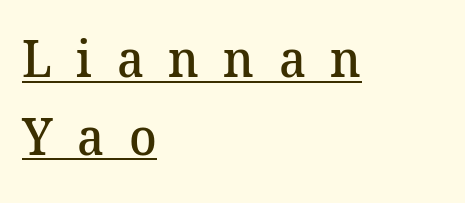
The image shows 51 px semibold serif type; set left-aligned, normal line spacing (1.52x), unusually wide letter spacing (+0.48 em), underlined; medium stroke contrast and a medium x-height.
